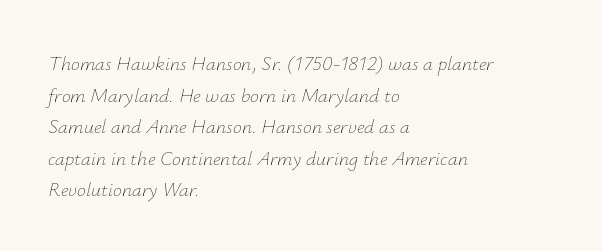
Q: Is the text bold? A: No.
Q: Is the text italic (slanted)? A: Yes, it leans right by about 12 degrees.
Q: Is the text underlined? A: No.
Q: How is the paragraph aligned? A: Left-aligned.
Q: Is the spacing between letters normal or unusually wide? A: Normal.
Q: Is the spacing between lines tight, normal or loose? A: Normal.
